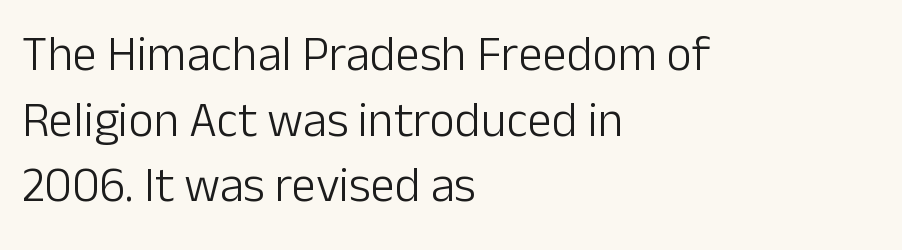
The image shows 49 px light sans-serif type, upright; set left-aligned, normal line spacing (1.34x), normal letter spacing, not underlined; low stroke contrast and a medium x-height.
